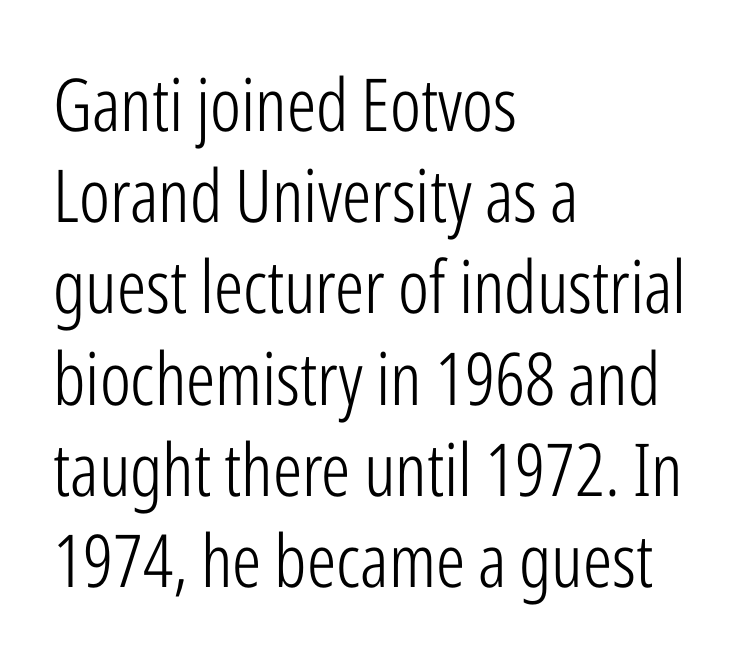
A sans-serif font was chosen for this passage. Is there any slant? The stems are plumb. The typesetter chose a ragged-right arrangement here. The characters are drawn with everyday or finer stroke widths.
